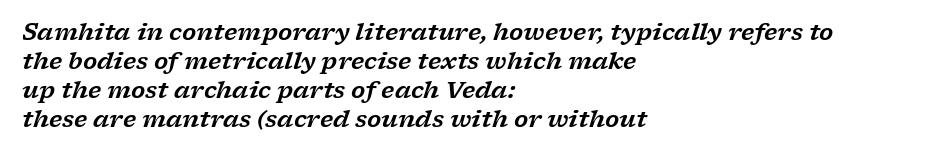
The image shows 23 px text type, italic (leaning right); set left-aligned, normal line spacing (1.26x), normal letter spacing, not underlined.
